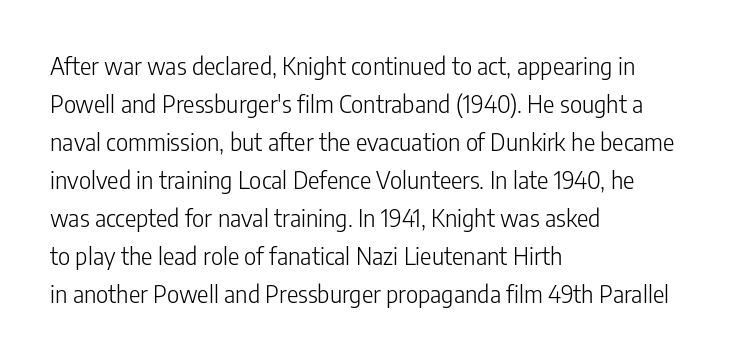
Q: Is the text bold? A: No.
Q: Is the text italic (slanted)? A: No, it is upright.
Q: Is the text underlined? A: No.
Q: How is the paragraph aligned? A: Left-aligned.
Q: Is the spacing between letters normal or unusually wide? A: Normal.
Q: Is the spacing between lines tight, normal or loose? A: Normal.
